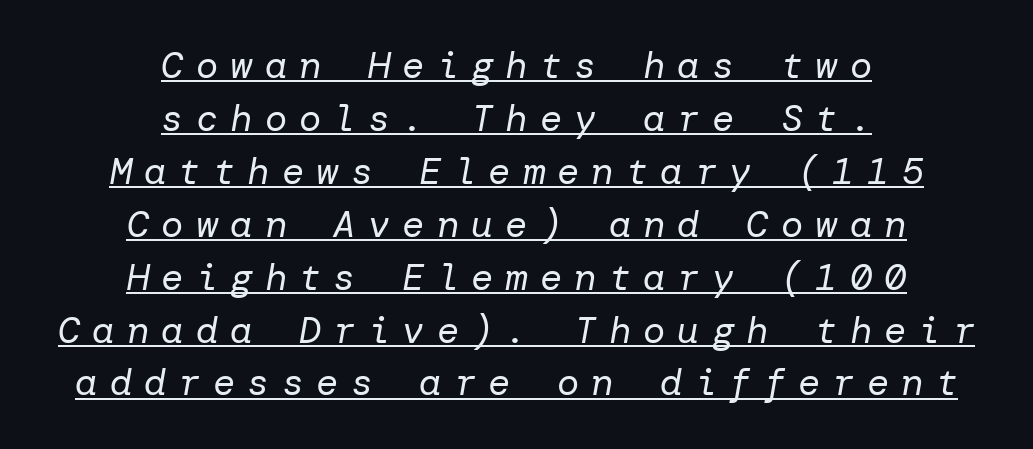
The image shows 37 px regular-weight type, italic (leaning right); set centered, normal line spacing (1.43x), unusually wide letter spacing (+0.33 em), underlined; low stroke contrast and a medium x-height.
